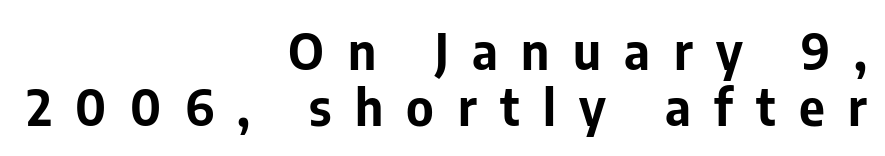
Is the type bold? Yes — the strokes are clearly thick and heavy. The rendering shows plain stroke endings on the letterforms — a sans-serif design. A roman cut, with each character standing at attention. Honestly, the rows look squashed on top of each other. If you drew a ruler down the right edge, every line would touch it. The space directly below the letters is spotless.
